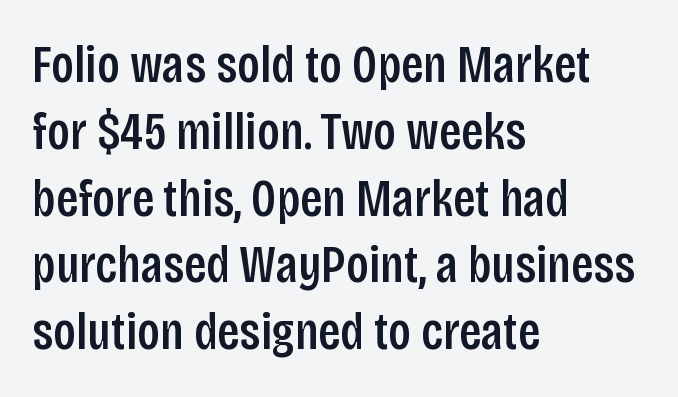
The image shows 53 px condensed sans-serif type, upright; set left-aligned, normal line spacing (1.26x), normal letter spacing, not underlined; low stroke contrast and a large x-height.
